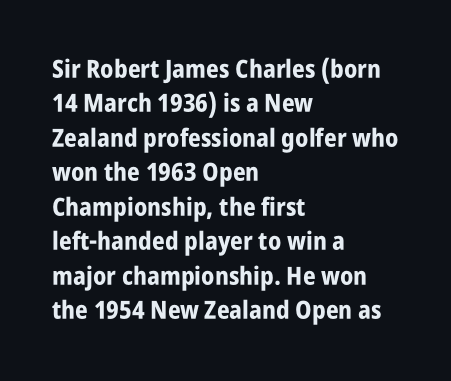
Plain, unruled lines of type. Italic: no, the glyphs are upright roman. The face used here has the dense, thick strokes of a bold. Compared with typical paragraphs, the rows here are spaced about the same. The paragraph has a hard left edge and a soft right edge. Here the glyphs are tracked normally, forming tight word shapes.
